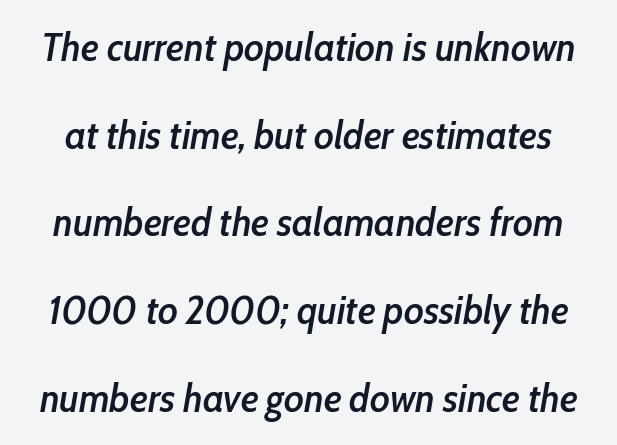
{"italic": "yes", "lean": "right", "slant_degrees": 10, "bold": "semi", "weight": "semibold", "width": "condensed", "stroke_contrast": "low", "x_height": "medium", "monospaced": "no", "underline": "no", "line_spacing": "loose", "line_spacing_ratio": 2.25, "letter_spacing": "normal", "letter_spacing_em": 0.0, "glyph_px": 39}
